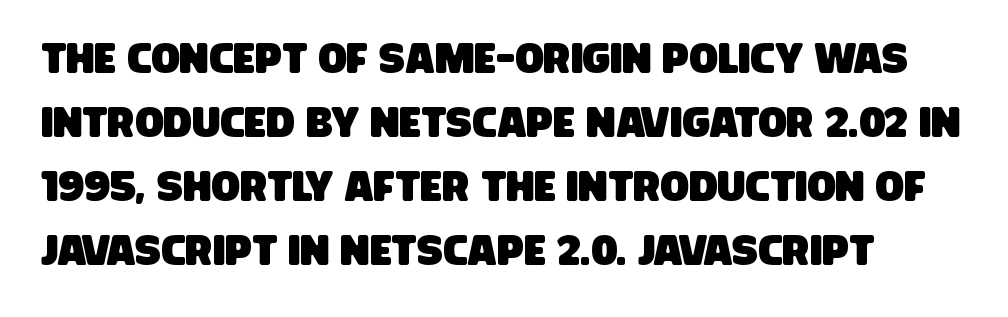
{"serif": "no", "width": "condensed", "stroke_contrast": "low", "x_height": "large", "monospaced": "no", "underline": "no", "align": "left", "line_spacing": "normal", "line_spacing_ratio": 1.52, "letter_spacing": "normal", "letter_spacing_em": 0.0, "glyph_px": 42}
